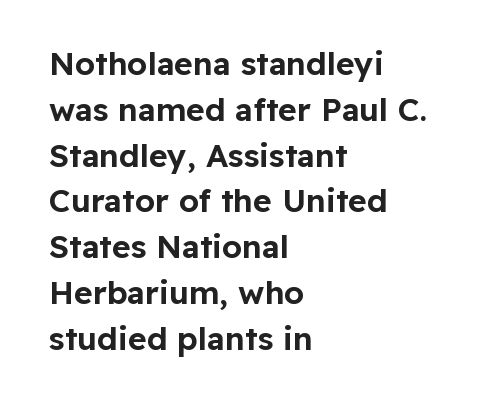
Q: Is the text italic (slanted)? A: No, it is upright.
Q: Is the typeface a serif or a sans-serif typeface? A: Sans-serif.
Q: Is the text underlined? A: No.
Q: How is the paragraph aligned? A: Left-aligned.
Q: Is the spacing between letters normal or unusually wide? A: Normal.
Q: Is the spacing between lines tight, normal or loose? A: Normal.
Q: Width (condensed, normal, or wide)? A: Normal.
Q: Stroke contrast? A: Low.
Q: x-height? A: Medium.
Q: Monospaced? A: No.
